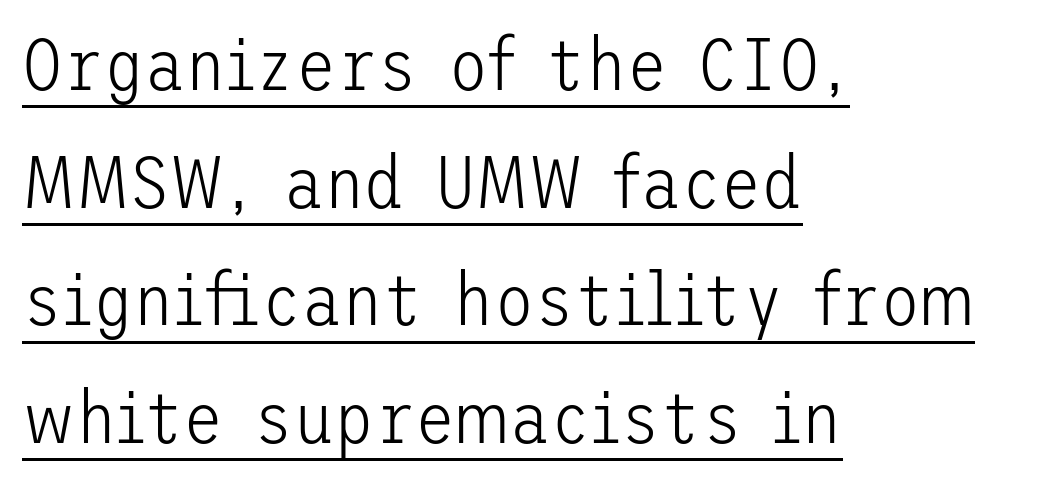
Beneath each row of characters lies a ruled line. Does extra space separate the letters? No, they use regular spacing. These lines sit exactly where default settings would place them. Visually the block forms a straight wall on the left and a jagged coastline on the right. No italicization has been applied; the sample stays upright. Serif or sans? Sans — the stroke terminals are bare.
